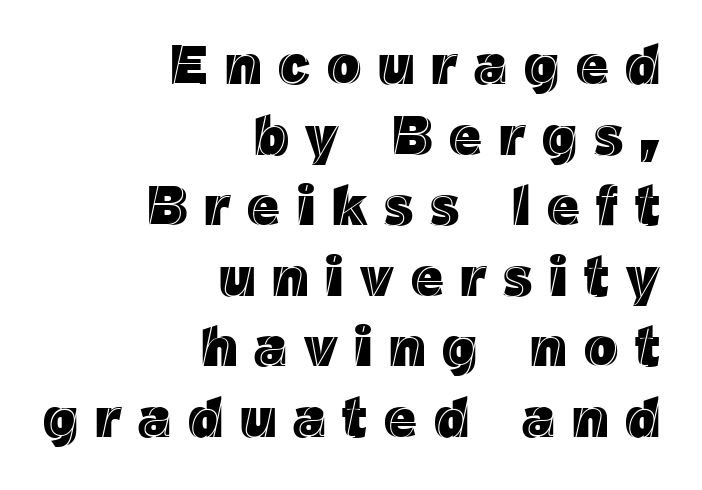
Q: Is the text italic (slanted)? A: No, it is upright.
Q: Is the text underlined? A: No.
Q: How is the paragraph aligned? A: Right-aligned.
Q: Is the spacing between letters normal or unusually wide? A: Unusually wide.
Q: Is the spacing between lines tight, normal or loose? A: Normal.
Q: Width (condensed, normal, or wide)? A: Normal.
Q: x-height? A: Medium.
Q: Monospaced? A: No.
